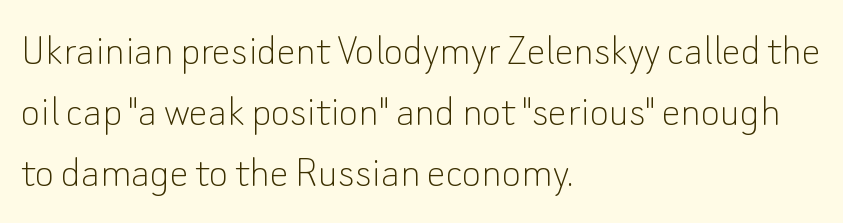
Q: Is the text bold? A: No.
Q: Is the text italic (slanted)? A: No, it is upright.
Q: Is the typeface a serif or a sans-serif typeface? A: Sans-serif.
Q: Is the text underlined? A: No.
Q: How is the paragraph aligned? A: Left-aligned.
Q: Is the spacing between letters normal or unusually wide? A: Normal.
Q: Is the spacing between lines tight, normal or loose? A: Normal.
Q: Width (condensed, normal, or wide)? A: Normal.
Q: Stroke contrast? A: Low.
Q: x-height? A: Small.
Q: Monospaced? A: No.
